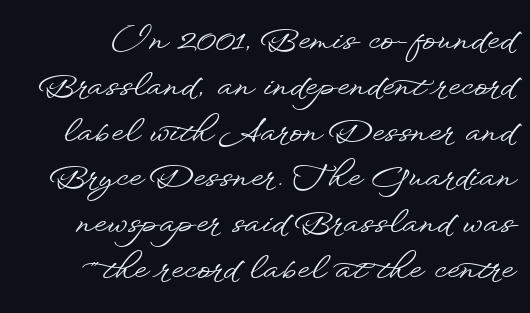
Q: Is the text italic (slanted)? A: Yes.
Q: Is the typeface a serif or a sans-serif typeface? A: Sans-serif.
Q: Is the text underlined? A: No.
Q: Is the spacing between letters normal or unusually wide? A: Normal.
Q: Is the spacing between lines tight, normal or loose? A: Normal.
Q: Width (condensed, normal, or wide)? A: Wide.
Q: Stroke contrast? A: Low.
Q: x-height? A: Small.
Q: Monospaced? A: No.
